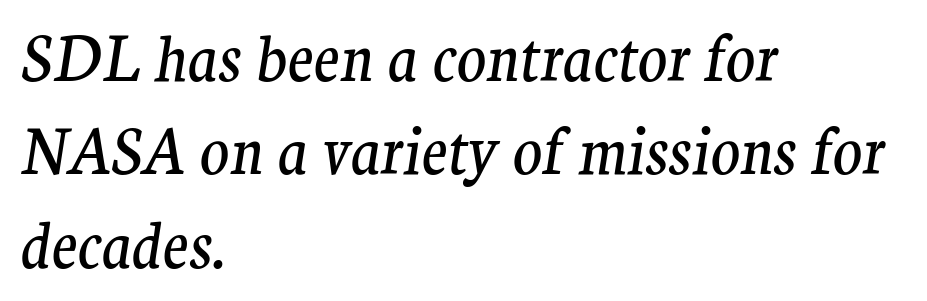
Q: Is the text bold? A: No.
Q: Is the text italic (slanted)? A: Yes, it leans right by about 9 degrees.
Q: Is the typeface a serif or a sans-serif typeface? A: Serif.
Q: Is the text underlined? A: No.
Q: How is the paragraph aligned? A: Left-aligned.
Q: Is the spacing between letters normal or unusually wide? A: Normal.
Q: Is the spacing between lines tight, normal or loose? A: Normal.
Q: Width (condensed, normal, or wide)? A: Normal.
Q: Stroke contrast? A: Medium.
Q: x-height? A: Medium.
Q: Monospaced? A: No.
